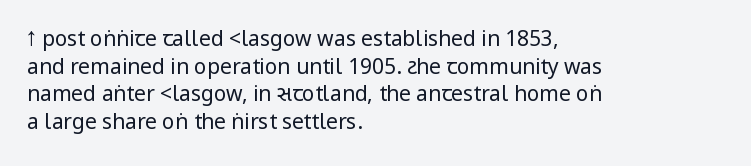
The image shows 21 px text type, upright; set left-aligned, normal line spacing (1.32x), normal letter spacing, not underlined.
